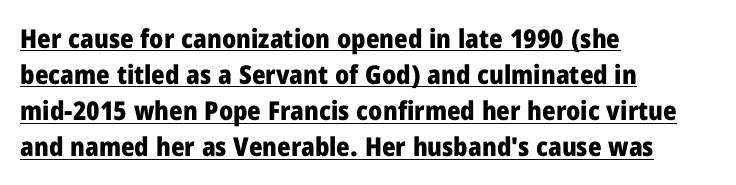
The image shows 26 px bold type, upright; set left-aligned, normal line spacing (1.39x), normal letter spacing, underlined.
